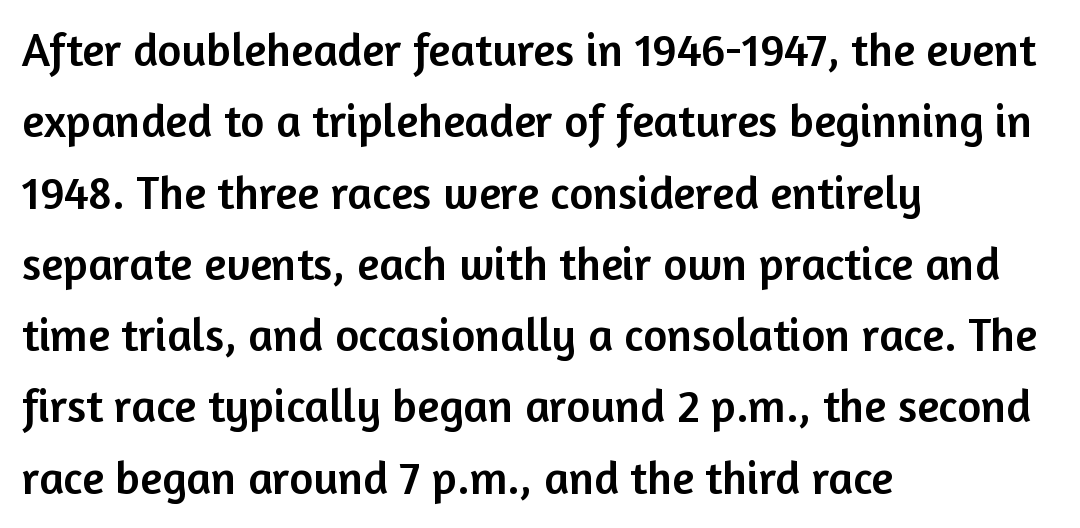
The image shows 46 px sans-serif type, upright; set left-aligned, normal line spacing (1.55x), normal letter spacing, not underlined; low stroke contrast and a medium x-height.
